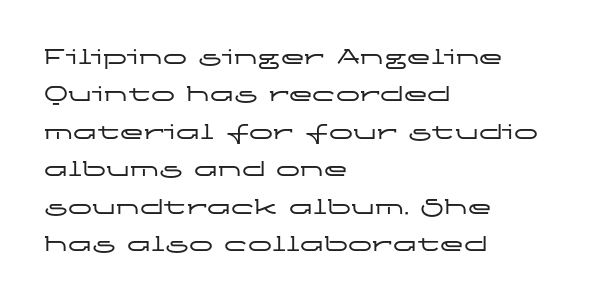
The image shows 24 px text type, upright; set left-aligned, normal line spacing (1.56x), normal letter spacing, not underlined.
